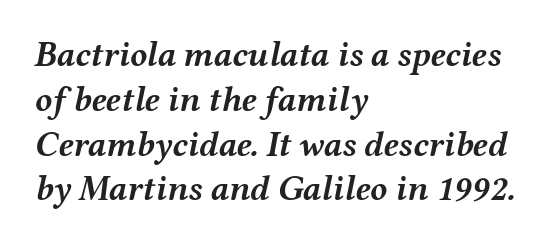
{"italic": "yes", "lean": "right", "slant_degrees": 12, "bold": "yes", "weight": "semibold", "width": "wide", "stroke_contrast": "medium", "x_height": "medium", "monospaced": "no", "underline": "no", "align": "left", "line_spacing": "normal", "line_spacing_ratio": 1.28, "letter_spacing": "normal", "letter_spacing_em": 0.0, "glyph_px": 35}
